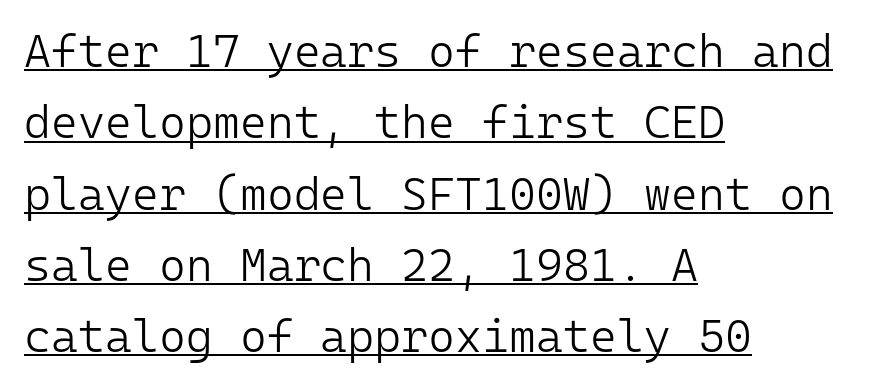
Q: Is the text bold? A: No.
Q: Is the text italic (slanted)? A: No, it is upright.
Q: Is the typeface a serif or a sans-serif typeface? A: Sans-serif.
Q: Is the text underlined? A: Yes.
Q: How is the paragraph aligned? A: Left-aligned.
Q: Is the spacing between letters normal or unusually wide? A: Normal.
Q: Is the spacing between lines tight, normal or loose? A: Normal.
Q: Width (condensed, normal, or wide)? A: Normal.
Q: Stroke contrast? A: Low.
Q: x-height? A: Medium.
Q: Monospaced? A: Yes.
